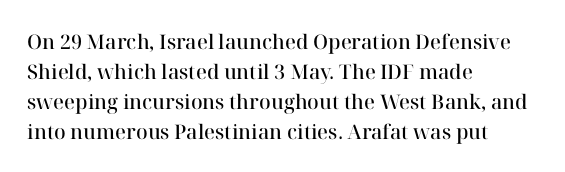
{"italic": "no", "bold": "semi", "underline": "no", "align": "left", "line_spacing": "normal", "line_spacing_ratio": 1.5, "letter_spacing": "normal", "letter_spacing_em": 0.0, "glyph_px": 20}
